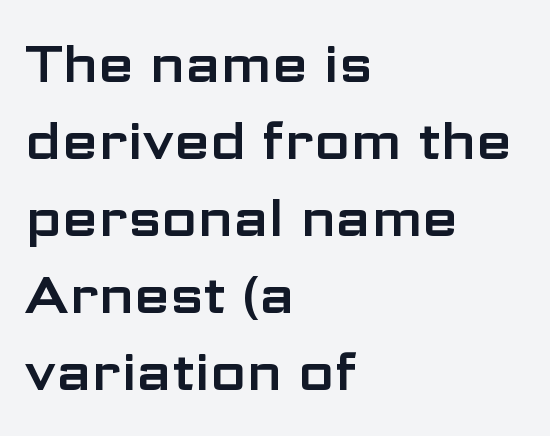
The image shows 52 px wide sans-serif type, upright; set left-aligned, normal line spacing (1.48x), normal letter spacing, not underlined; low stroke contrast and a medium x-height.
